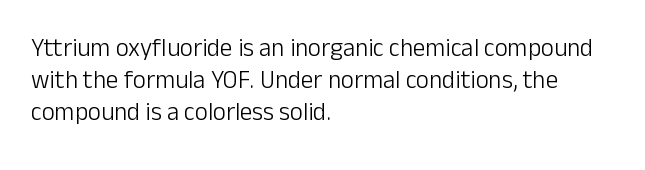
The image shows 25 px text type, upright; set left-aligned, normal line spacing (1.29x), normal letter spacing, not underlined.
